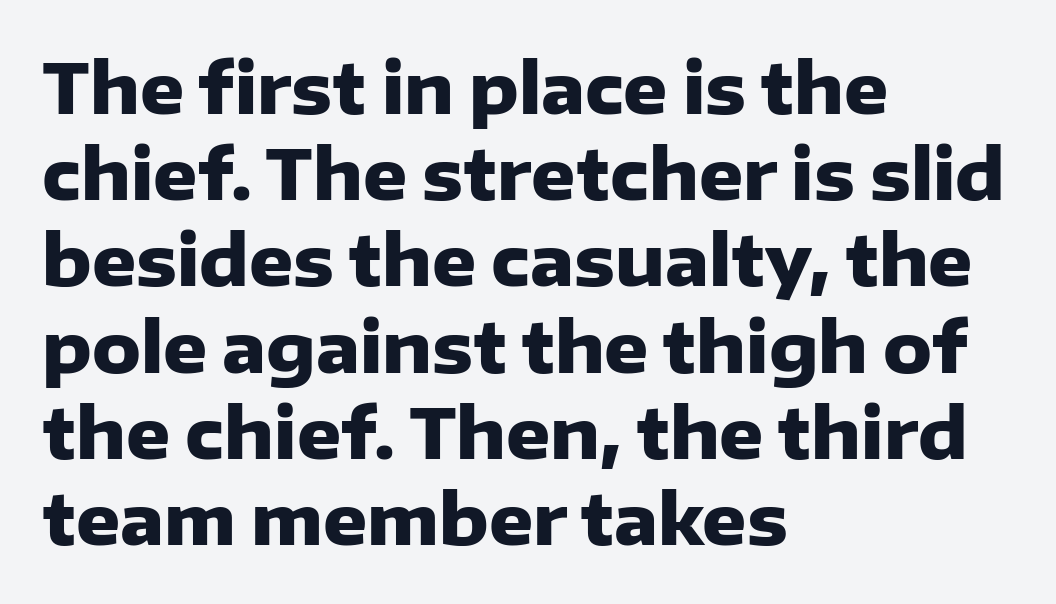
The image shows 69 px heavy sans-serif type, upright; set left-aligned, normal line spacing (1.25x), normal letter spacing, not underlined; low stroke contrast and a medium x-height.
